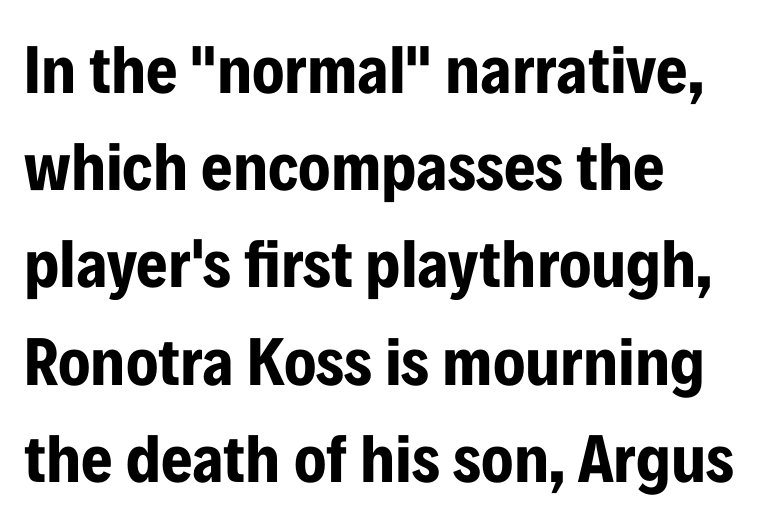
Q: Is the text bold? A: Yes.
Q: Is the text italic (slanted)? A: No, it is upright.
Q: Is the typeface a serif or a sans-serif typeface? A: Sans-serif.
Q: Is the text underlined? A: No.
Q: Is the spacing between letters normal or unusually wide? A: Normal.
Q: Is the spacing between lines tight, normal or loose? A: Normal.
Q: Width (condensed, normal, or wide)? A: Condensed.
Q: Stroke contrast? A: Low.
Q: x-height? A: Medium.
Q: Monospaced? A: No.
